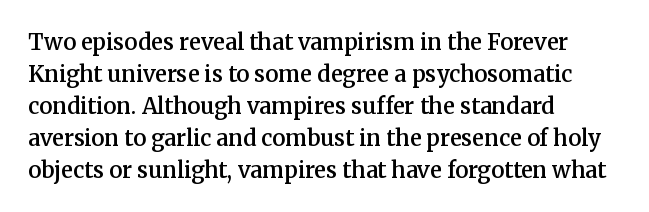
The image shows 22 px text type, upright; set left-aligned, normal line spacing (1.45x), normal letter spacing, not underlined.
